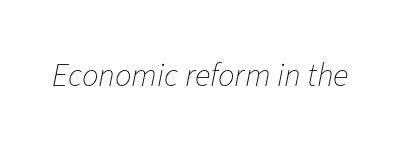
{"italic": "yes", "lean": "right", "slant_degrees": 11, "bold": "no", "weight": "thin", "width": "normal", "stroke_contrast": "low", "x_height": "medium", "monospaced": "no", "underline": "no", "letter_spacing": "normal", "letter_spacing_em": 0.0, "glyph_px": 33}
